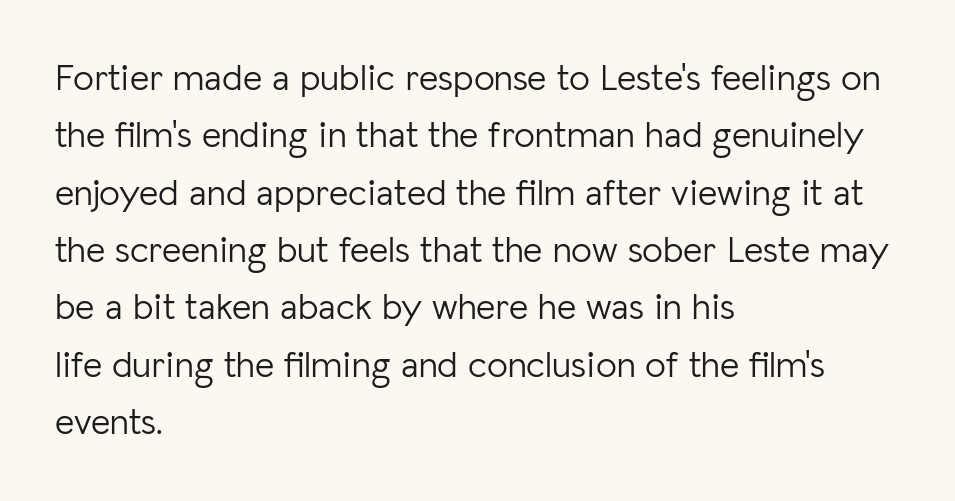
Descenders are the only things crossing below the line. Unlike a traditional serif, this face leaves its strokes unadorned. Every row of glyphs begins at an identical x-position on the left. The face used here is proportionally spaced, like ordinary book or web type.
